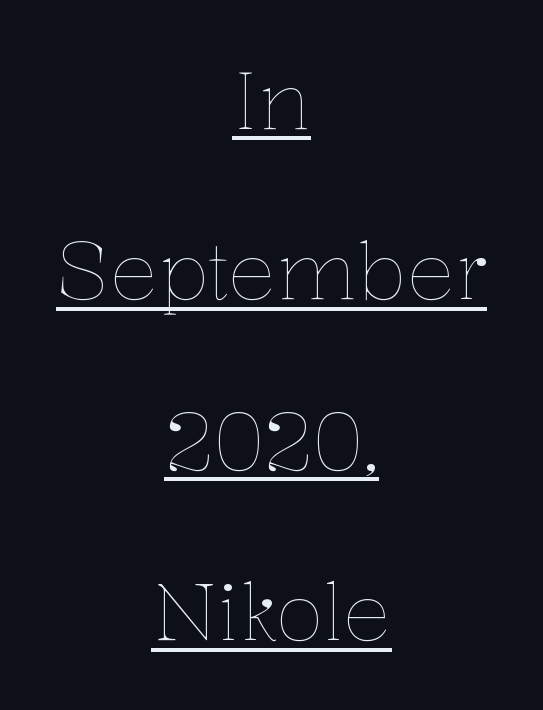
The image shows 80 px thin type, upright; set centered, loose line spacing (2.13x), normal letter spacing, underlined; low stroke contrast and a medium x-height.
